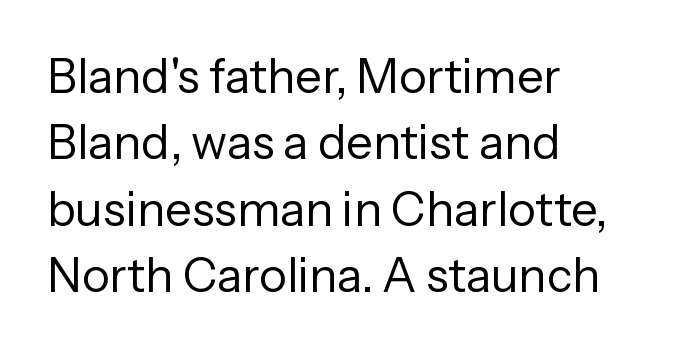
The image shows 47 px regular-weight sans-serif type, upright; set left-aligned, normal line spacing (1.41x), normal letter spacing, not underlined; low stroke contrast and a medium x-height.
